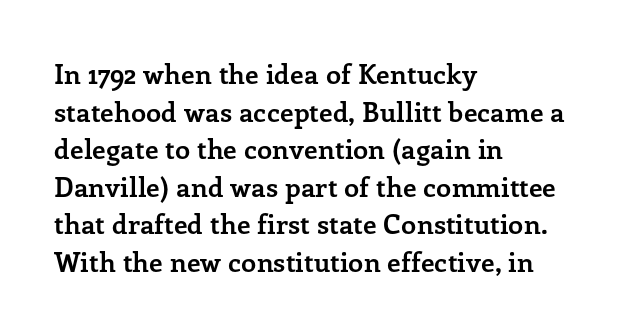
The image shows 27 px bold type, upright; set left-aligned, normal line spacing (1.39x), normal letter spacing, not underlined.
